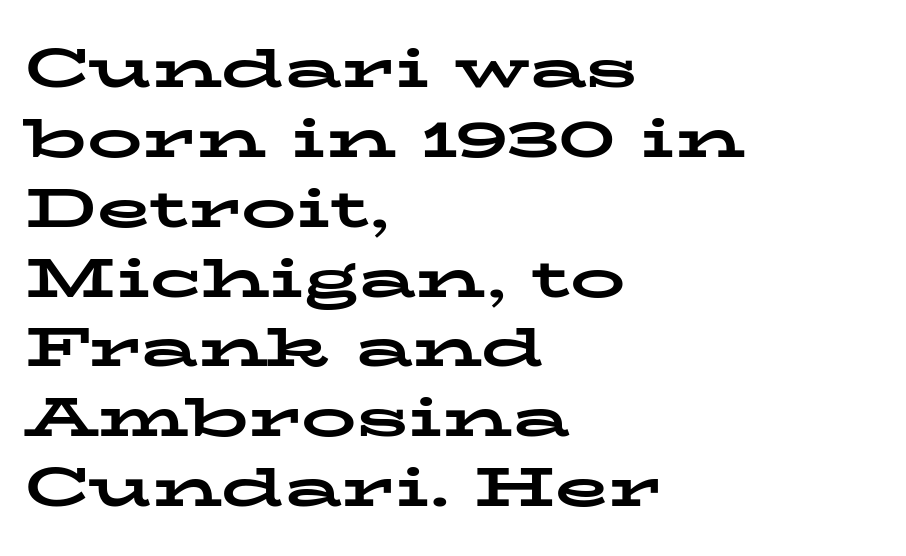
{"serif": "yes", "italic": "no", "bold": "yes", "weight": "bold", "width": "wide", "stroke_contrast": "low", "x_height": "medium", "monospaced": "no", "underline": "no", "align": "left", "line_spacing": "normal", "line_spacing_ratio": 1.27, "letter_spacing": "normal", "letter_spacing_em": 0.0, "glyph_px": 55}
